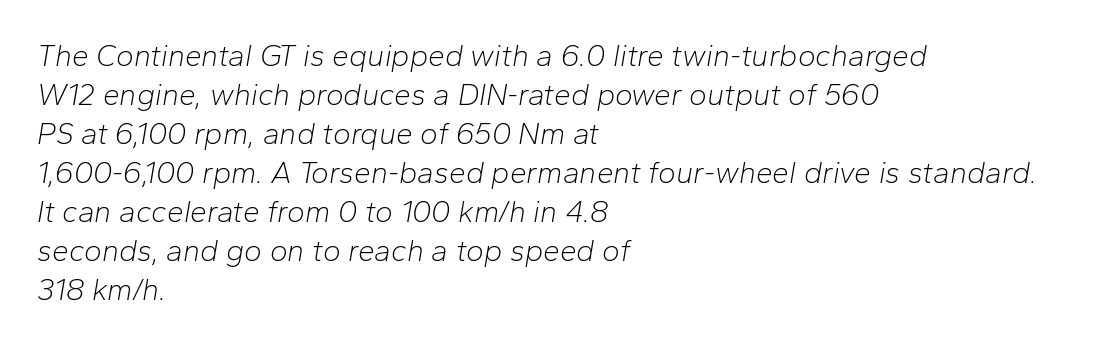
Q: Is the text bold? A: No.
Q: Is the text italic (slanted)? A: Yes, it leans right by about 10 degrees.
Q: Is the text underlined? A: No.
Q: How is the paragraph aligned? A: Left-aligned.
Q: Is the spacing between letters normal or unusually wide? A: Normal.
Q: Is the spacing between lines tight, normal or loose? A: Normal.
Q: Width (condensed, normal, or wide)? A: Normal.
Q: Stroke contrast? A: Low.
Q: x-height? A: Medium.
Q: Monospaced? A: No.
